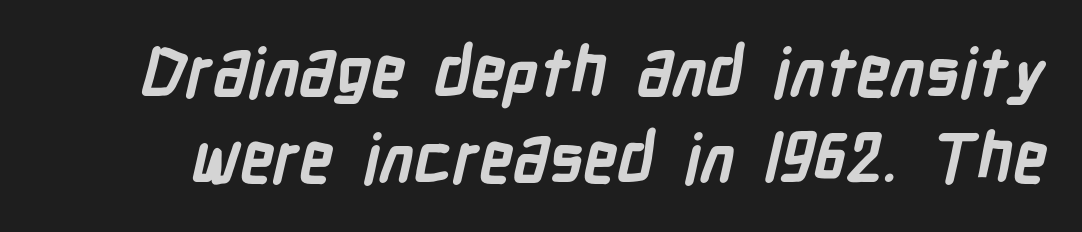
The image shows 67 px semibold, condensed sans-serif type; set normal line spacing (1.28x), normal letter spacing, not underlined; low stroke contrast and a medium x-height.
